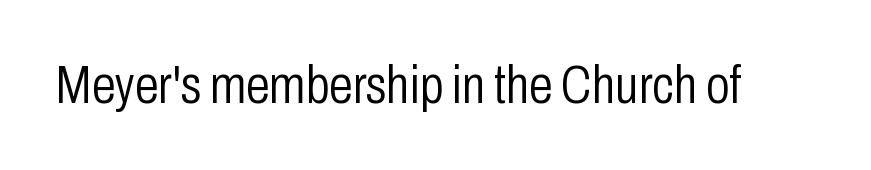
Q: Is the text bold? A: No.
Q: Is the text italic (slanted)? A: No, it is upright.
Q: Is the typeface a serif or a sans-serif typeface? A: Sans-serif.
Q: Is the text underlined? A: No.
Q: Is the spacing between letters normal or unusually wide? A: Normal.
Q: Width (condensed, normal, or wide)? A: Condensed.
Q: Stroke contrast? A: Low.
Q: x-height? A: Medium.
Q: Monospaced? A: No.
